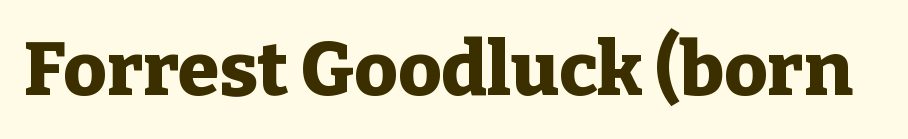
The image shows 75 px heavy serif type, upright; set normal letter spacing, not underlined; low stroke contrast and a medium x-height.
